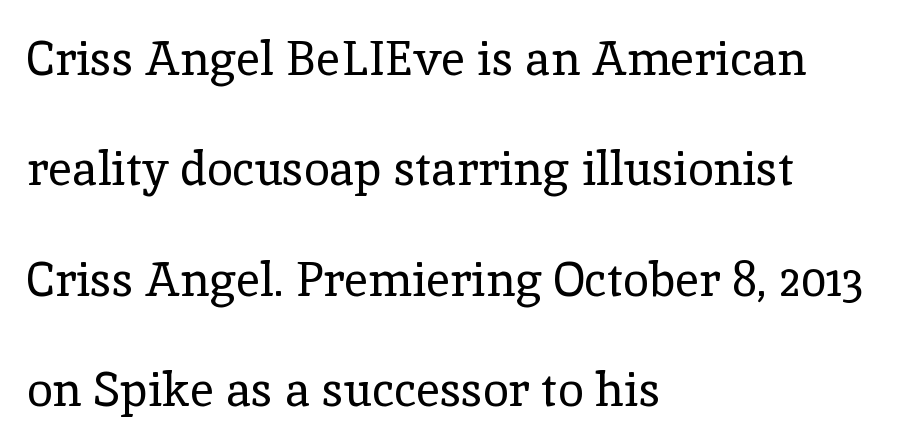
You could not count columns in this text — the font is proportionally spaced. Ink coverage per letter is moderate at most. Students, note that the glyphs here touch the page at normal intervals. The zone under the glyphs is completely vacant.
